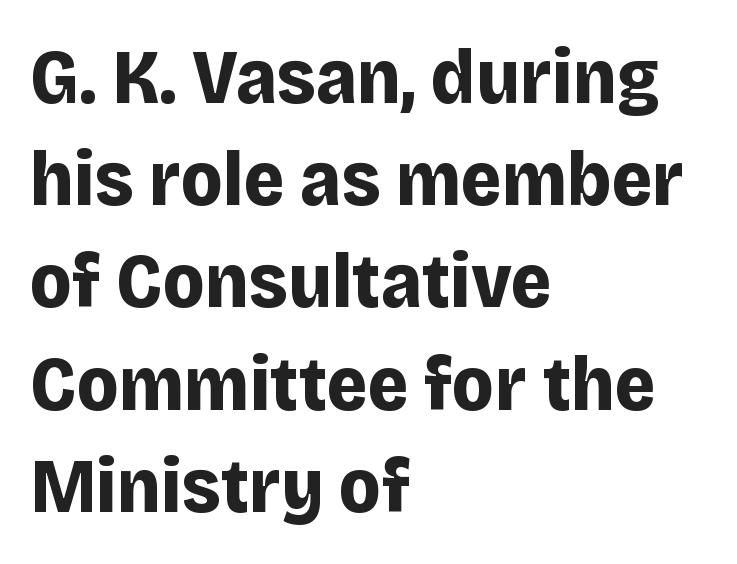
The image shows 78 px bold sans-serif type, upright; set left-aligned, normal line spacing (1.31x), normal letter spacing, not underlined; low stroke contrast and a large x-height.
